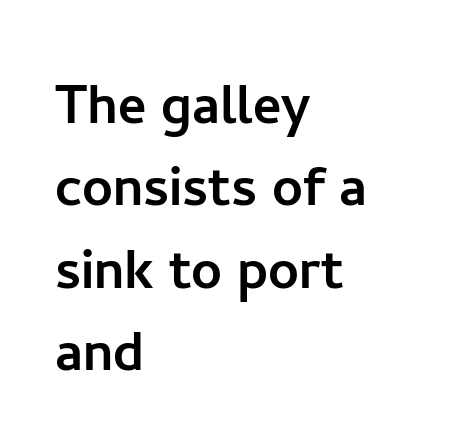
The image shows 68 px sans-serif type, upright; set left-aligned, line spacing 1.21x, normal letter spacing, not underlined; low stroke contrast and a medium x-height.
